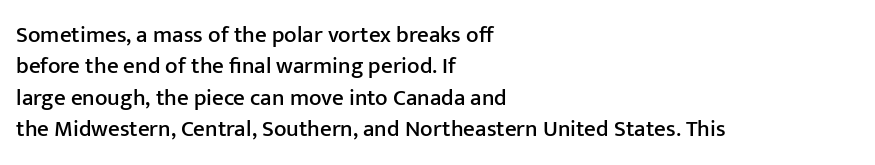
Q: Is the text italic (slanted)? A: No, it is upright.
Q: Is the text underlined? A: No.
Q: How is the paragraph aligned? A: Left-aligned.
Q: Is the spacing between letters normal or unusually wide? A: Normal.
Q: Is the spacing between lines tight, normal or loose? A: Normal.
